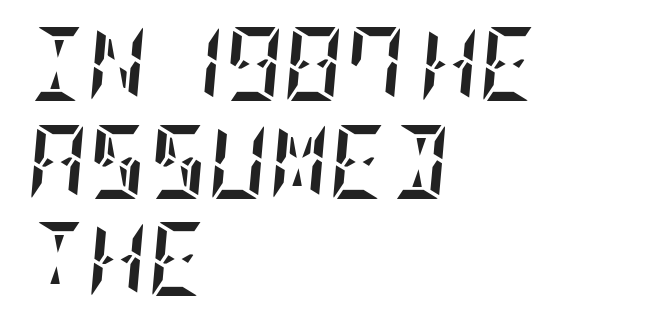
The image shows 74 px semibold, condensed type, italic (leaning right); set left-aligned, normal line spacing (1.32x), normal letter spacing, not underlined; low stroke contrast and a large x-height.
